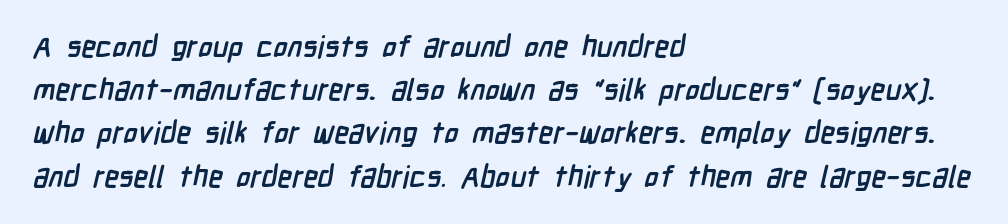
Rule under the text: the space is simply empty. The face used here is rendered with its standard letterfit. Serif or sans? Sans — the stroke terminals are bare. The typesetting leans heavy: a genuine bold.
